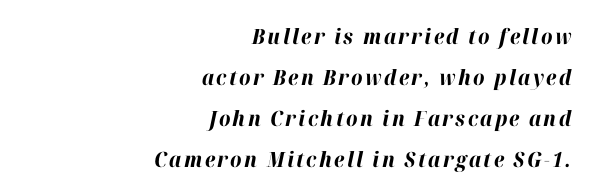
Alignment: flush right. Looking at the ascenders, they clearly lean. The glyphs are unaccompanied by any horizontal stroke below them. These lines carry a lot of weight — the face is fully bold. You could fit nearly another row in the gap between these rows.
